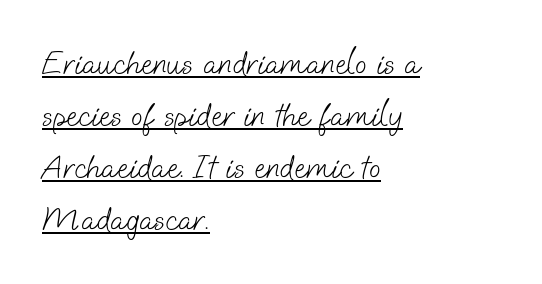
{"serif": "no", "bold": "no", "weight": "light", "width": "normal", "stroke_contrast": "low", "x_height": "small", "monospaced": "no", "underline": "yes", "align": "left", "line_spacing": "normal", "line_spacing_ratio": 1.53, "letter_spacing": "normal", "letter_spacing_em": 0.0, "glyph_px": 34}
